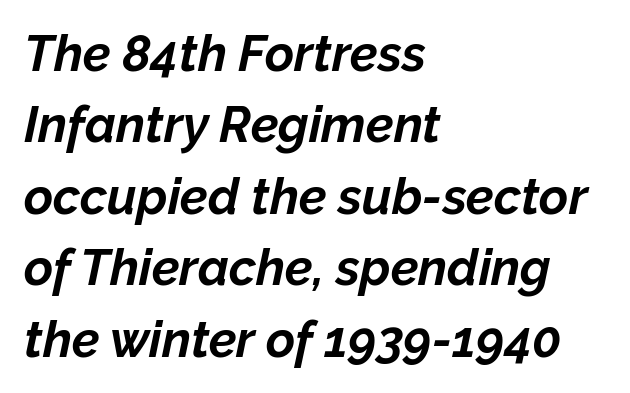
Q: Is the text bold? A: Yes.
Q: Is the text italic (slanted)? A: Yes, it leans right by about 12 degrees.
Q: Is the text underlined? A: No.
Q: How is the paragraph aligned? A: Left-aligned.
Q: Is the spacing between letters normal or unusually wide? A: Normal.
Q: Is the spacing between lines tight, normal or loose? A: Normal.
Q: Width (condensed, normal, or wide)? A: Normal.
Q: Stroke contrast? A: Low.
Q: x-height? A: Medium.
Q: Monospaced? A: No.
